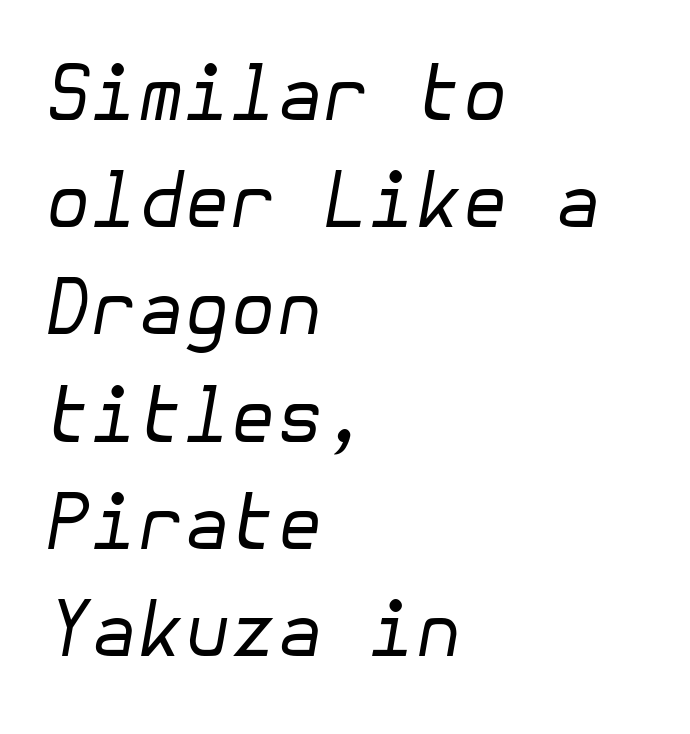
Q: Is the text bold? A: No.
Q: Is the text italic (slanted)? A: Yes, it leans right by about 10 degrees.
Q: Is the text underlined? A: No.
Q: How is the paragraph aligned? A: Left-aligned.
Q: Is the spacing between letters normal or unusually wide? A: Normal.
Q: Is the spacing between lines tight, normal or loose? A: Normal.
Q: Width (condensed, normal, or wide)? A: Normal.
Q: Stroke contrast? A: Low.
Q: x-height? A: Medium.
